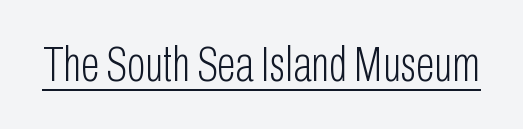
On a weight scale, this lands at 450 or below. The passage shown is typed in a proportional face where columns would drift. Note: no serifs on the glyphs. Upright lettering throughout. A rule runs beneath these lines of type.
